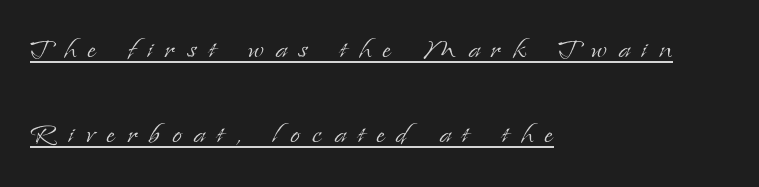
{"serif": "yes", "bold": "no", "weight": "light", "width": "normal", "stroke_contrast": "low", "x_height": "small", "monospaced": "no", "underline": "yes", "align": "left", "line_spacing": "loose", "line_spacing_ratio": 2.44, "letter_spacing": "wide", "letter_spacing_em": 0.34, "glyph_px": 35}
